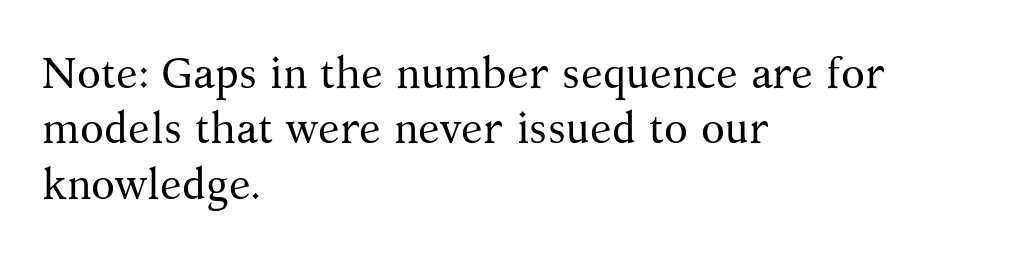
Q: Is the text bold? A: No.
Q: Is the text italic (slanted)? A: No, it is upright.
Q: Is the typeface a serif or a sans-serif typeface? A: Serif.
Q: Is the text underlined? A: No.
Q: How is the paragraph aligned? A: Left-aligned.
Q: Is the spacing between letters normal or unusually wide? A: Normal.
Q: Is the spacing between lines tight, normal or loose? A: Normal.
Q: Width (condensed, normal, or wide)? A: Normal.
Q: Stroke contrast? A: Medium.
Q: x-height? A: Medium.
Q: Monospaced? A: No.
